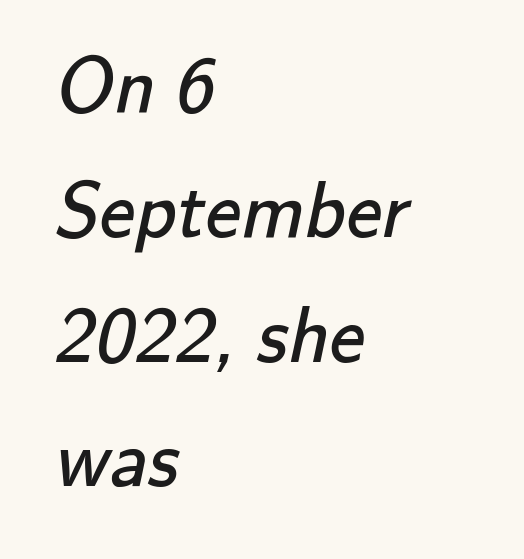
Is the block centered? No — it sits flush against the left margin. The passage shown is not underscored anywhere. Is this a fixed-width face? No — the glyphs have proportional, varying widths. The gaps between neighbouring characters are ordinary and unremarkable. The passage shown stacks its lines at a standard gap.
